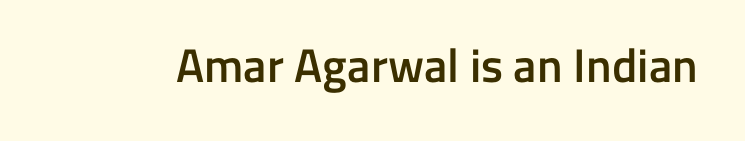
{"serif": "no", "italic": "no", "bold": "semi", "weight": "semibold", "width": "normal", "stroke_contrast": "low", "x_height": "medium", "monospaced": "no", "underline": "no", "letter_spacing": "normal", "letter_spacing_em": 0.0, "glyph_px": 47}
